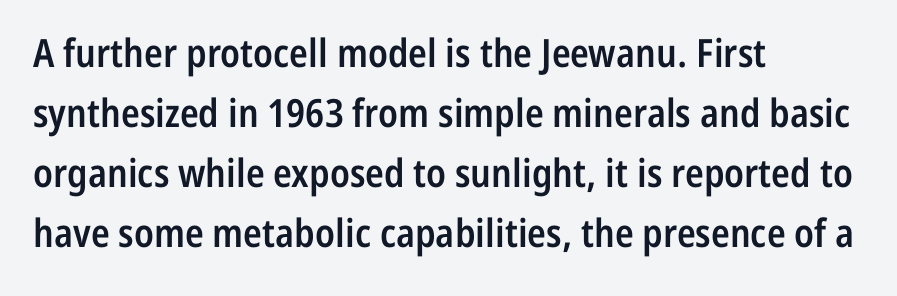
Q: Is the text bold? A: Semi-bold.
Q: Is the text italic (slanted)? A: No, it is upright.
Q: Is the typeface a serif or a sans-serif typeface? A: Sans-serif.
Q: Is the text underlined? A: No.
Q: How is the paragraph aligned? A: Left-aligned.
Q: Is the spacing between letters normal or unusually wide? A: Normal.
Q: Is the spacing between lines tight, normal or loose? A: Normal.
Q: Width (condensed, normal, or wide)? A: Condensed.
Q: Stroke contrast? A: Low.
Q: x-height? A: Medium.
Q: Monospaced? A: No.
